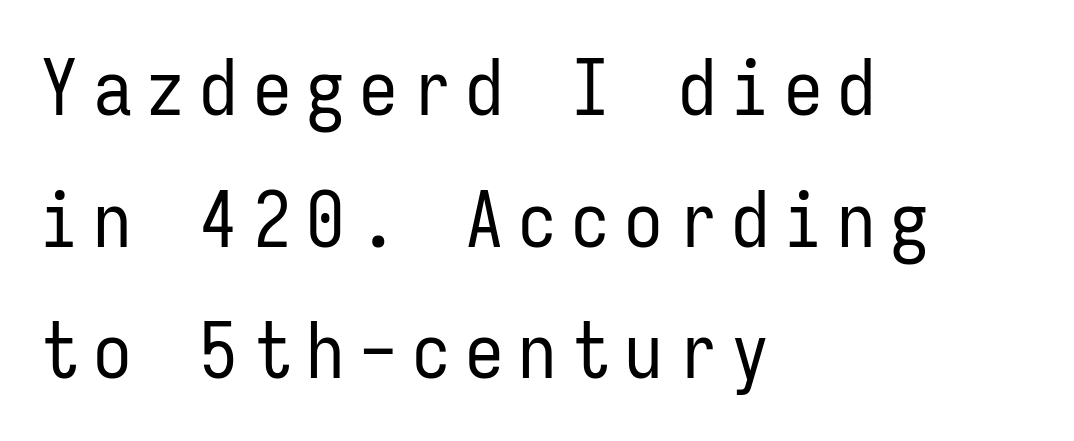
Q: Is the text bold? A: No.
Q: Is the text italic (slanted)? A: No, it is upright.
Q: Is the typeface a serif or a sans-serif typeface? A: Sans-serif.
Q: Is the text underlined? A: No.
Q: How is the paragraph aligned? A: Left-aligned.
Q: Width (condensed, normal, or wide)? A: Condensed.
Q: Stroke contrast? A: Low.
Q: x-height? A: Medium.
Q: Monospaced? A: Yes.
